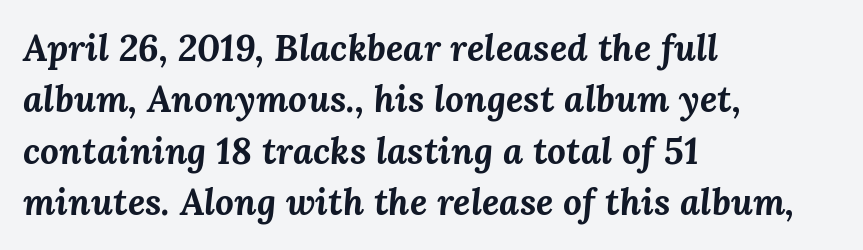
Q: Is the text bold? A: Yes.
Q: Is the text italic (slanted)? A: Yes, it leans right by about 3 degrees.
Q: Is the text underlined? A: No.
Q: How is the paragraph aligned? A: Left-aligned.
Q: Is the spacing between letters normal or unusually wide? A: Normal.
Q: Is the spacing between lines tight, normal or loose? A: Normal.
Q: Width (condensed, normal, or wide)? A: Normal.
Q: Stroke contrast? A: Medium.
Q: x-height? A: Medium.
Q: Monospaced? A: No.
